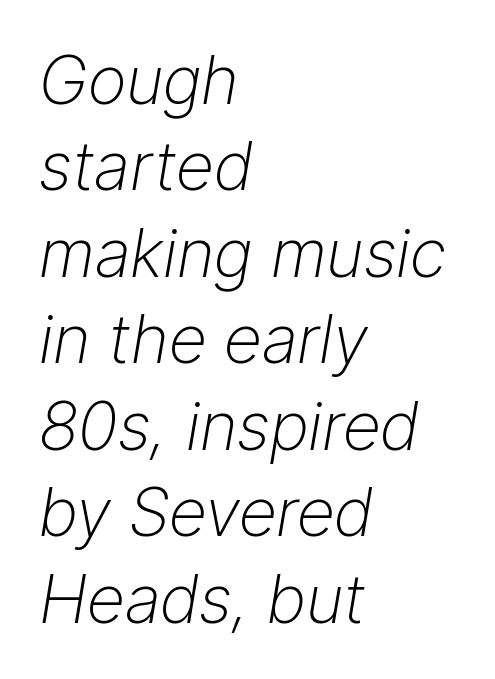
{"italic": "yes", "lean": "right", "slant_degrees": 9, "bold": "no", "weight": "light", "width": "normal", "stroke_contrast": "low", "x_height": "medium", "monospaced": "no", "underline": "no", "align": "left", "line_spacing": "normal", "line_spacing_ratio": 1.29, "letter_spacing": "normal", "letter_spacing_em": 0.0, "glyph_px": 67}
